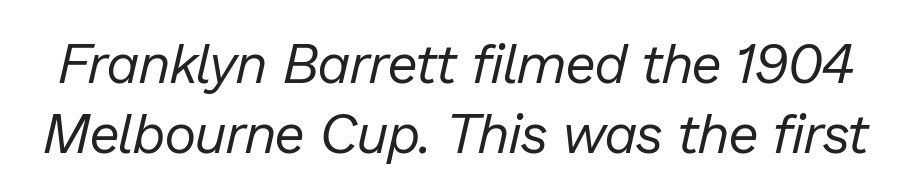
Q: Is the text bold? A: No.
Q: Is the text italic (slanted)? A: Yes, it leans right by about 13 degrees.
Q: Is the text underlined? A: No.
Q: Is the spacing between letters normal or unusually wide? A: Normal.
Q: Is the spacing between lines tight, normal or loose? A: Normal.
Q: Width (condensed, normal, or wide)? A: Normal.
Q: Stroke contrast? A: Low.
Q: x-height? A: Medium.
Q: Monospaced? A: No.
